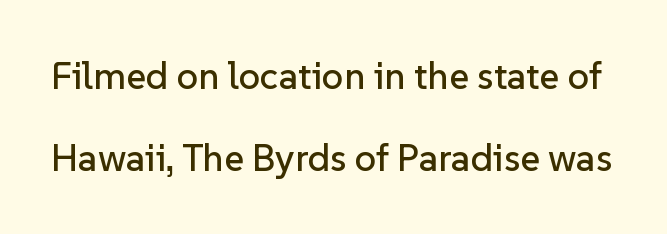
The face used here is rendered with its standard letterfit. Anything drawn beneath the words? Only blank space. The space between consecutive lines is lavish. Note the varied advance widths — an 'i' is clearly narrower than an 'm'. Every character sits straight up, as roman type does.
